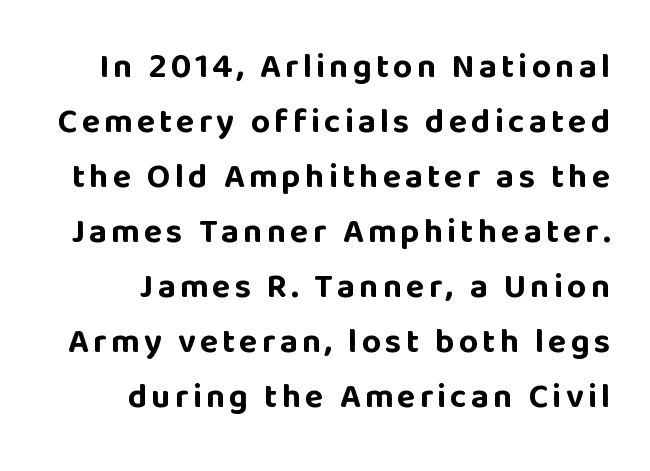
Q: Is the text bold? A: Yes.
Q: Is the text italic (slanted)? A: No, it is upright.
Q: Is the typeface a serif or a sans-serif typeface? A: Sans-serif.
Q: Is the text underlined? A: No.
Q: How is the paragraph aligned? A: Right-aligned.
Q: Is the spacing between lines tight, normal or loose? A: Normal.
Q: Width (condensed, normal, or wide)? A: Normal.
Q: Stroke contrast? A: Low.
Q: x-height? A: Large.
Q: Monospaced? A: No.
